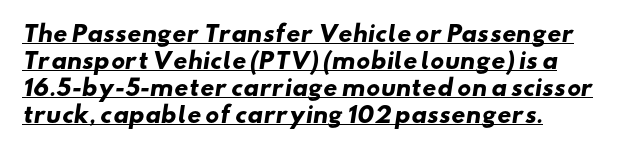
The image shows 22 px bold type; set line spacing 1.23x, normal letter spacing, underlined.
